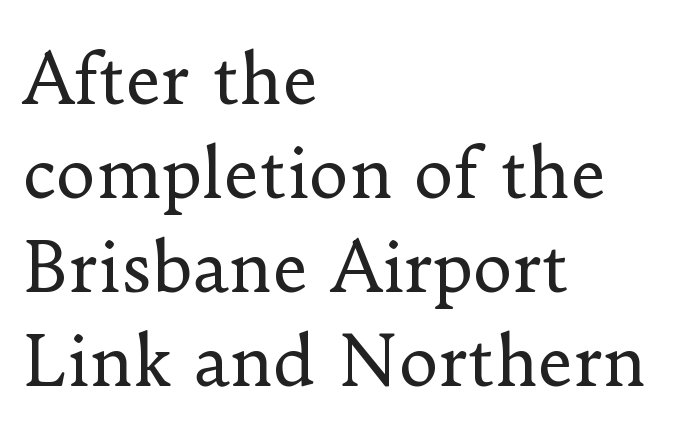
The image shows 68 px regular-weight serif type, upright; set left-aligned, normal line spacing (1.38x), normal letter spacing, not underlined; low stroke contrast and a small x-height.
